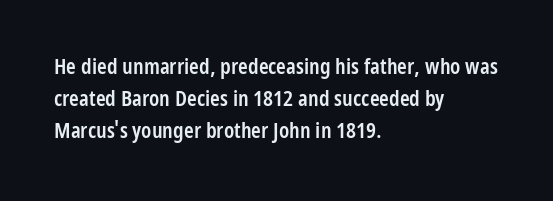
The image shows 22 px text type, upright; set left-aligned, normal line spacing (1.45x), normal letter spacing, not underlined.
